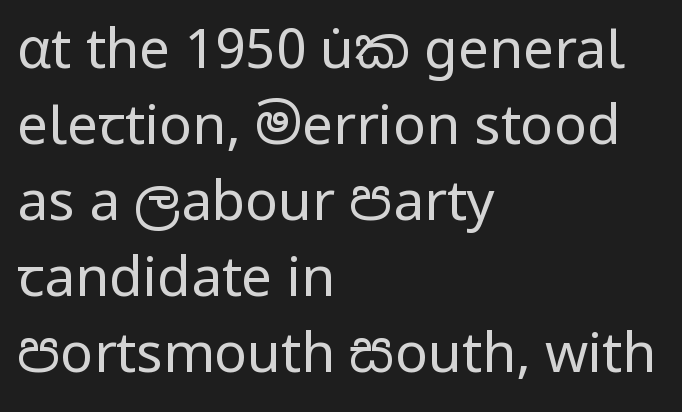
The image shows 55 px regular-weight sans-serif type, upright; set left-aligned, normal line spacing (1.38x), normal letter spacing, not underlined; low stroke contrast and a medium x-height.
